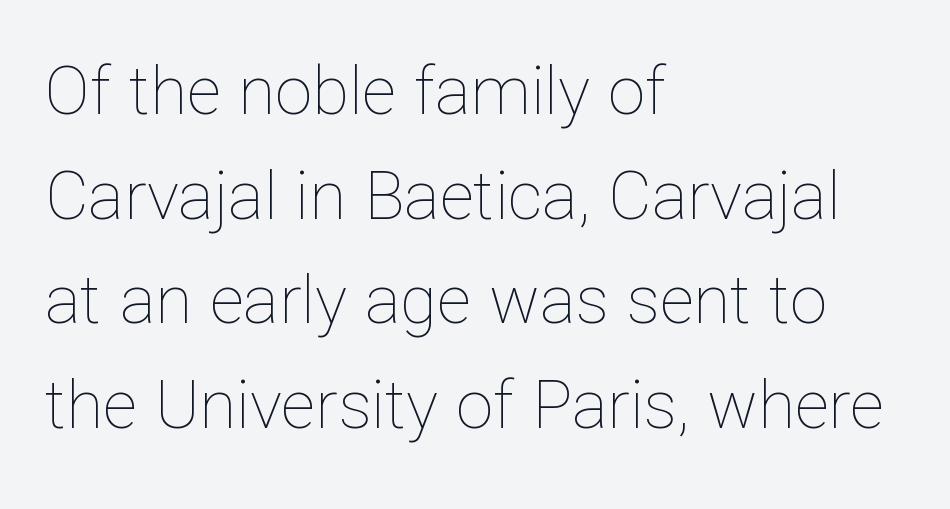
The image shows 67 px thin type, upright; set left-aligned, normal line spacing (1.56x), normal letter spacing, not underlined; low stroke contrast and a medium x-height.
